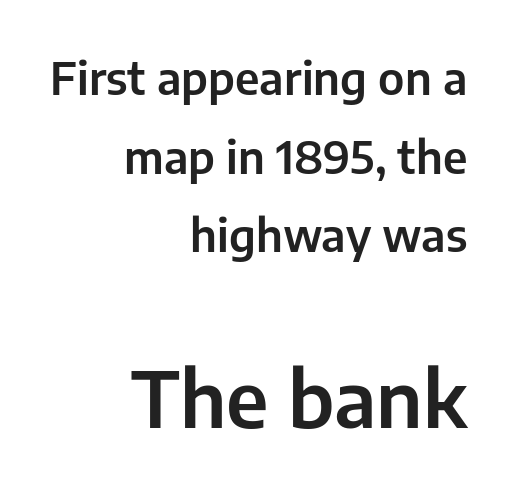
Q: Is the text italic (slanted)? A: No, it is upright.
Q: Is the typeface a serif or a sans-serif typeface? A: Sans-serif.
Q: Is the text underlined? A: No.
Q: How is the paragraph aligned? A: Right-aligned.
Q: Is the spacing between letters normal or unusually wide? A: Normal.
Q: Which block of text is set in a larger size, the first (top) or the second (bottom)? A: The second (bottom) one.
Q: Width (condensed, normal, or wide)? A: Normal.
Q: Stroke contrast? A: Low.
Q: x-height? A: Medium.
Q: Monospaced? A: No.
